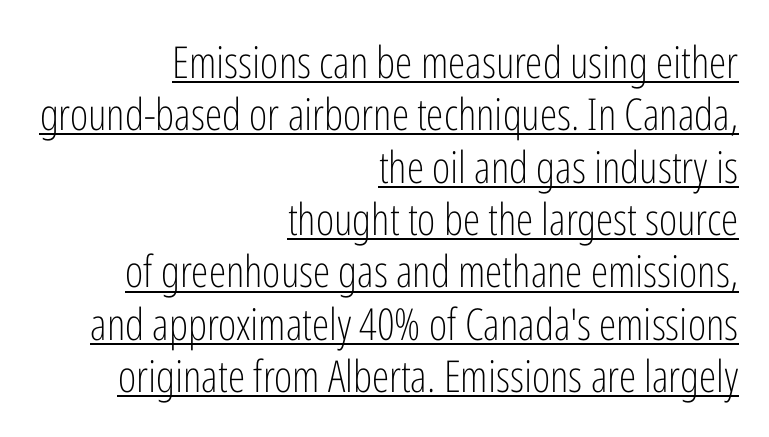
Notice how the passage keeps a crisp vertical edge on the right only. The line texture is even and compact thanks to regular tracking. Think of a printed novel: that variable character pitch is what you see here. The rendering uses the underline text-decoration.
